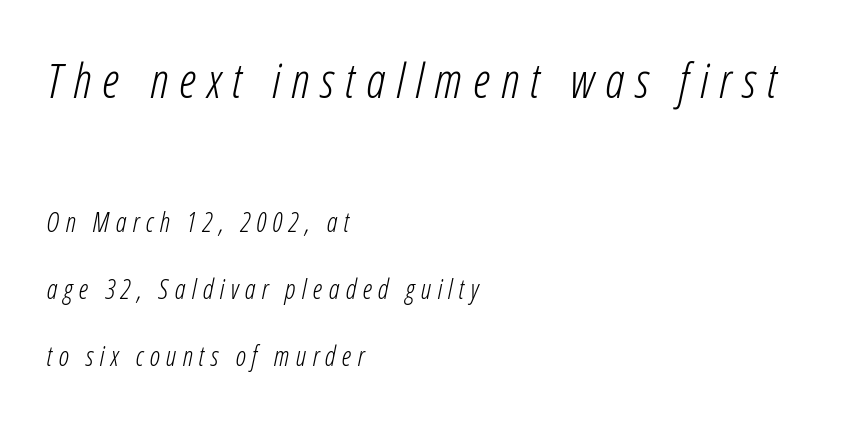
A typesetter would call this proportional, since set widths differ per character. The passage shown stacks its lines with a broad gap. The initial chunk of copy outweighs the following chunk in type size. The strokes carry an ordinary text weight at most.
